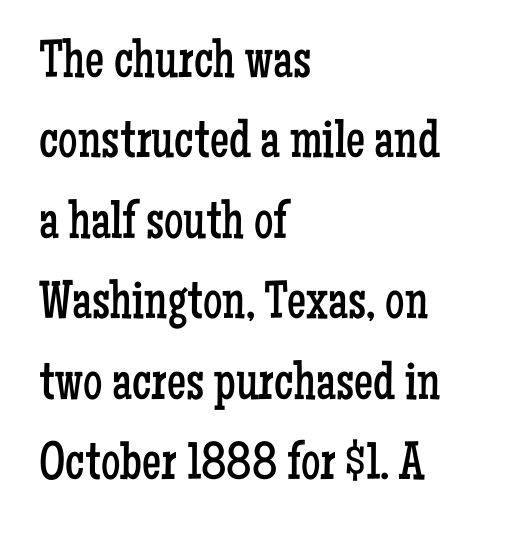
Q: Is the text bold? A: No.
Q: Is the text italic (slanted)? A: No, it is upright.
Q: Is the typeface a serif or a sans-serif typeface? A: Serif.
Q: Is the text underlined? A: No.
Q: How is the paragraph aligned? A: Left-aligned.
Q: Is the spacing between letters normal or unusually wide? A: Normal.
Q: Is the spacing between lines tight, normal or loose? A: Normal.
Q: Width (condensed, normal, or wide)? A: Condensed.
Q: Stroke contrast? A: Low.
Q: x-height? A: Medium.
Q: Monospaced? A: No.
